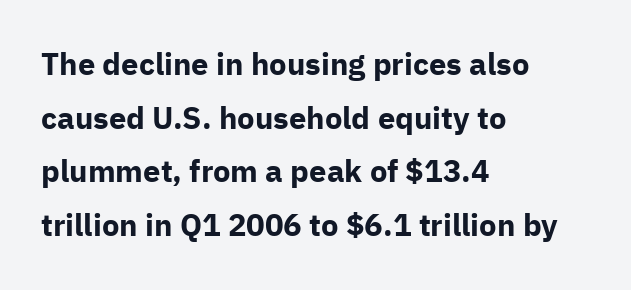
{"serif": "no", "italic": "no", "bold": "yes", "weight": "bold", "width": "normal", "stroke_contrast": "low", "x_height": "medium", "monospaced": "no", "underline": "no", "align": "left", "line_spacing_ratio": 1.73, "letter_spacing": "normal", "letter_spacing_em": 0.0, "glyph_px": 31}
